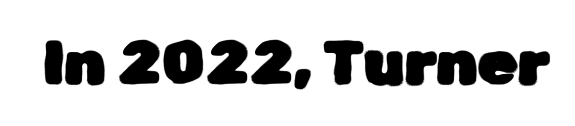
The image shows 62 px sans-serif type, upright; set normal letter spacing, not underlined; low stroke contrast and a medium x-height.
